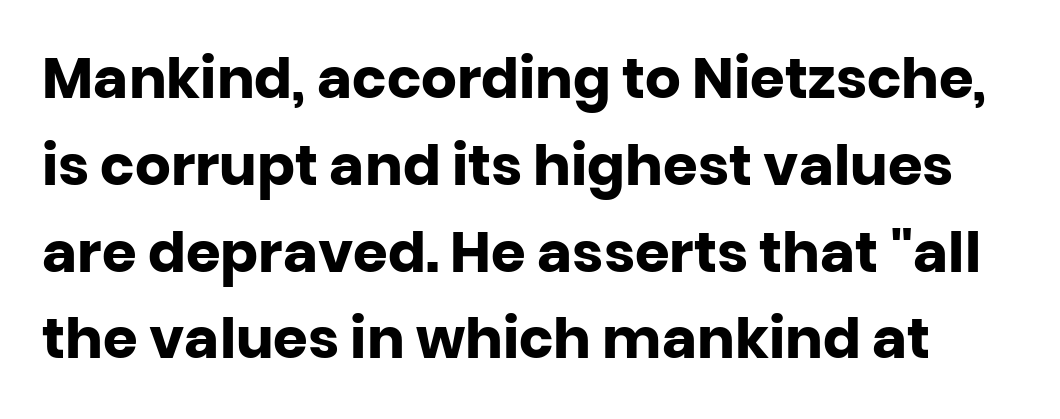
{"serif": "no", "italic": "no", "bold": "yes", "weight": "heavy", "width": "normal", "stroke_contrast": "low", "x_height": "large", "monospaced": "no", "underline": "no", "line_spacing": "normal", "line_spacing_ratio": 1.55, "letter_spacing": "normal", "letter_spacing_em": 0.0, "glyph_px": 56}
